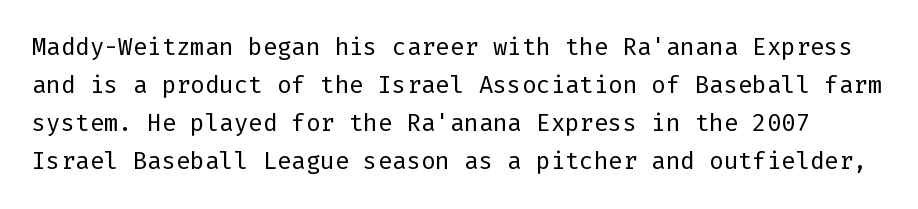
The image shows 24 px text type, upright; set normal line spacing (1.59x), normal letter spacing, not underlined.
